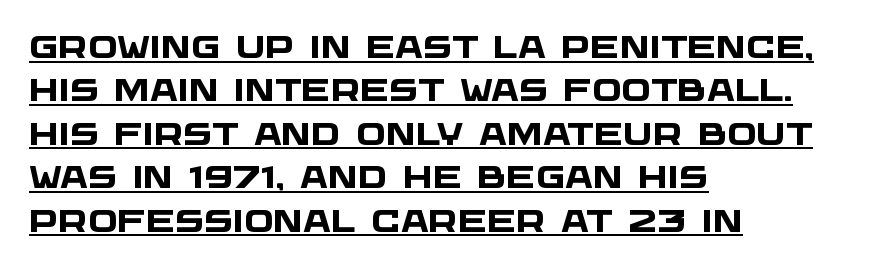
The image shows 31 px heavy, wide sans-serif type; set left-aligned, normal line spacing (1.4x), normal letter spacing, underlined; low stroke contrast and a large x-height.
